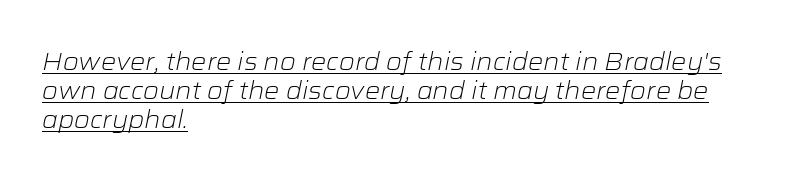
The image shows 24 px text type, italic (leaning right); set left-aligned, line spacing 1.21x, normal letter spacing, underlined.
